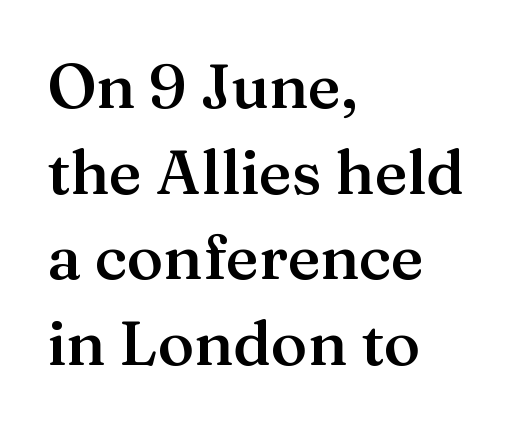
The designer left line spacing at the default. Serif or sans? Serif — the stroke terminals have little feet. Do the characters align in a grid? No, the font is proportional. The zone under the glyphs is completely vacant. Compared with an ordinary text face, these strokes are moderately heavier — a semibold. The letterforms sit shoulder to shoulder at normal distance.
